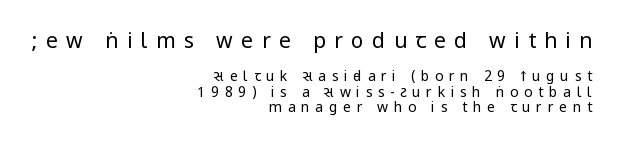
Compared with a flush-left layout, this one pins lines to the opposite, right side. Underlining? Definitely not there. The axis of the letterforms is exactly vertical. The passage shown is not bold in any degree.
